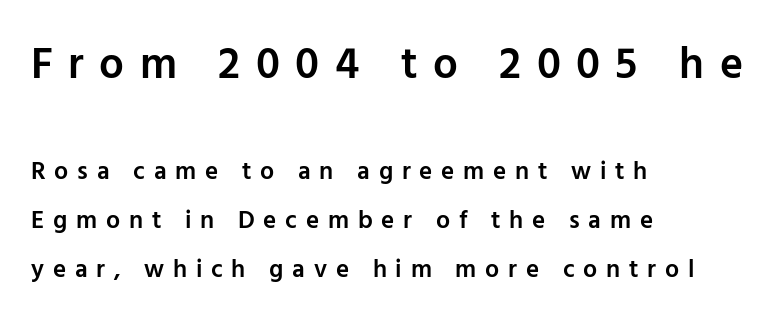
The image shows 44 px semibold sans-serif type, upright; set left-aligned, loose line spacing (1.96x), unusually wide letter spacing (+0.35 em), not underlined; the first (top) block is 1.76x larger; low stroke contrast and a medium x-height.
